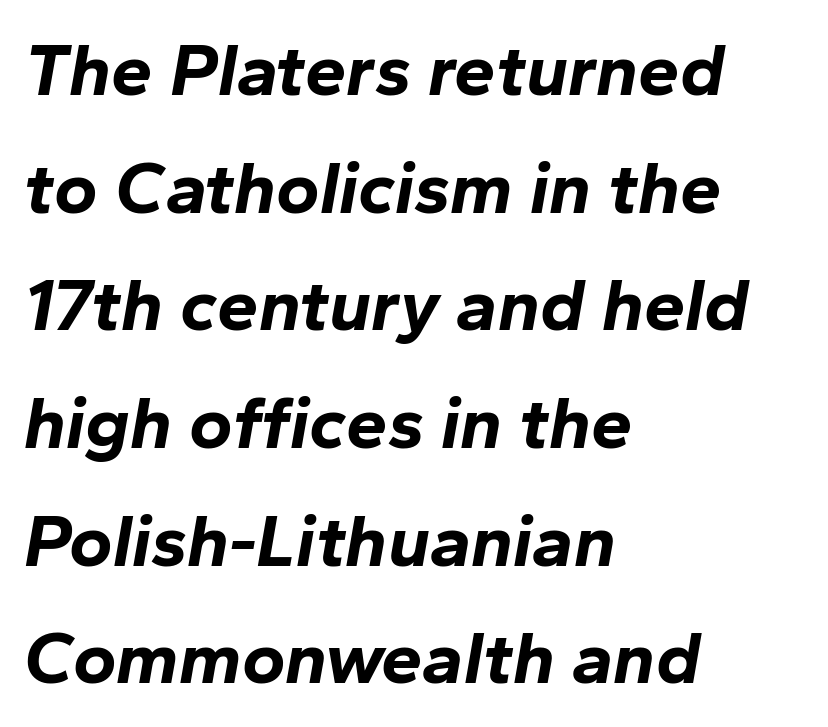
A typesetter would mark this as italic. Is the letter spacing exaggerated? No — it looks like the ordinary default. How heavy is the stroke? Heavy — this is a bold. Letters rest on an invisible, unmarked baseline.
